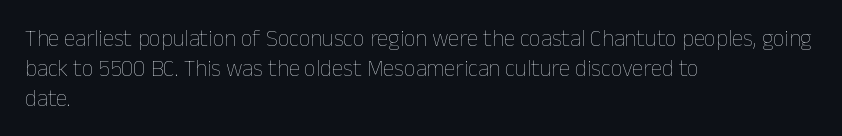
The lines are quadded left. The font sits on the lighter half of the weight spectrum, regular included. Tracking here is standard; glyphs follow each other at the usual distance. Italic? Not at all — the glyphs are vertical. Rule under the text: the space is simply empty.
